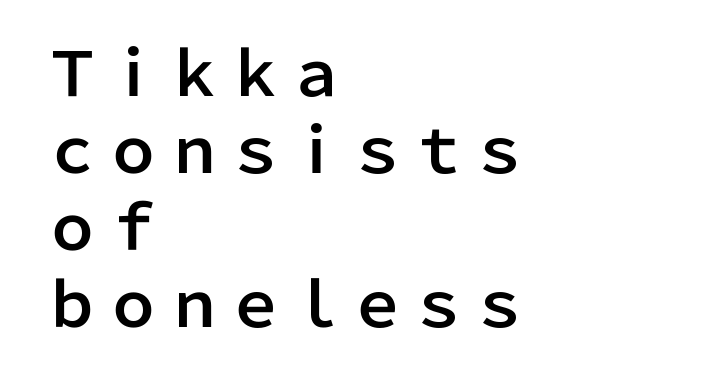
Q: Is the text italic (slanted)? A: No, it is upright.
Q: Is the typeface a serif or a sans-serif typeface? A: Sans-serif.
Q: Is the text underlined? A: No.
Q: How is the paragraph aligned? A: Left-aligned.
Q: Is the spacing between letters normal or unusually wide? A: Normal.
Q: Is the spacing between lines tight, normal or loose? A: Normal.
Q: Width (condensed, normal, or wide)? A: Normal.
Q: Stroke contrast? A: Low.
Q: x-height? A: Medium.
Q: Monospaced? A: No.
